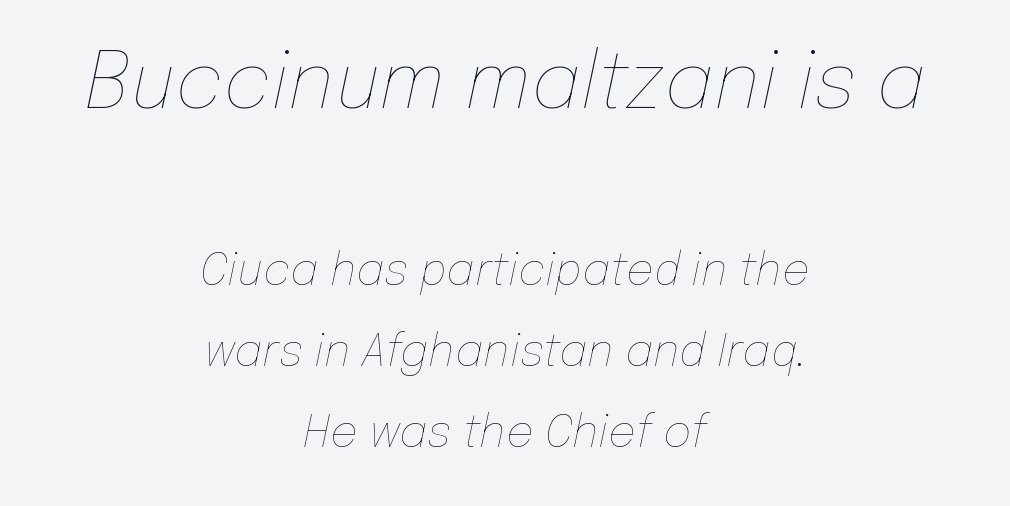
Spacing verdict: proportional, widths tailored to each character. The face used here has a pronounced slope to its letters. The passage shown has conventional tracking throughout. The cut favours lightness, reaching ordinary text weight at its darkest.
